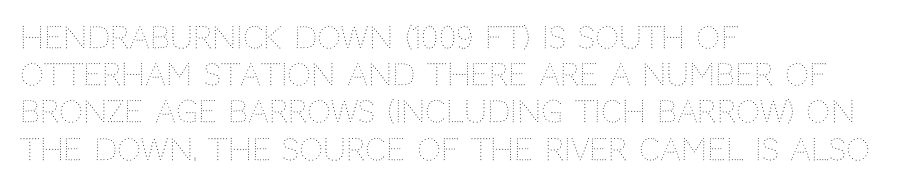
The image shows 30 px thin type, upright; set left-aligned, line spacing 1.24x, normal letter spacing, not underlined; medium stroke contrast and a large x-height.
